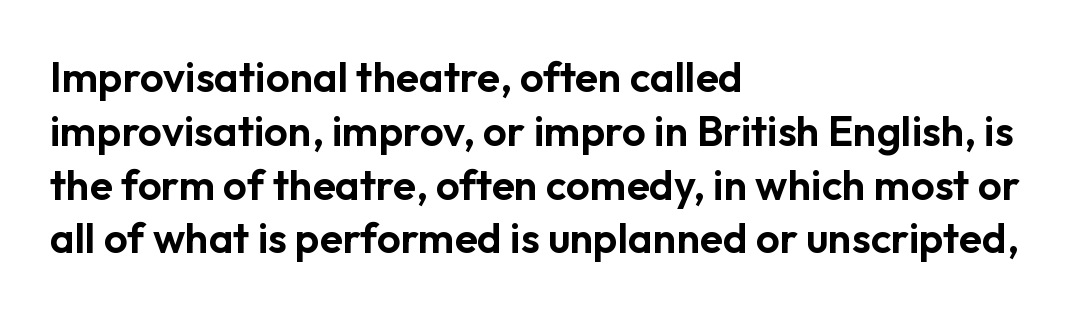
Q: Is the text italic (slanted)? A: No, it is upright.
Q: Is the typeface a serif or a sans-serif typeface? A: Sans-serif.
Q: Is the text underlined? A: No.
Q: How is the paragraph aligned? A: Left-aligned.
Q: Is the spacing between letters normal or unusually wide? A: Normal.
Q: Is the spacing between lines tight, normal or loose? A: Normal.
Q: Width (condensed, normal, or wide)? A: Normal.
Q: Stroke contrast? A: Low.
Q: x-height? A: Medium.
Q: Monospaced? A: No.
